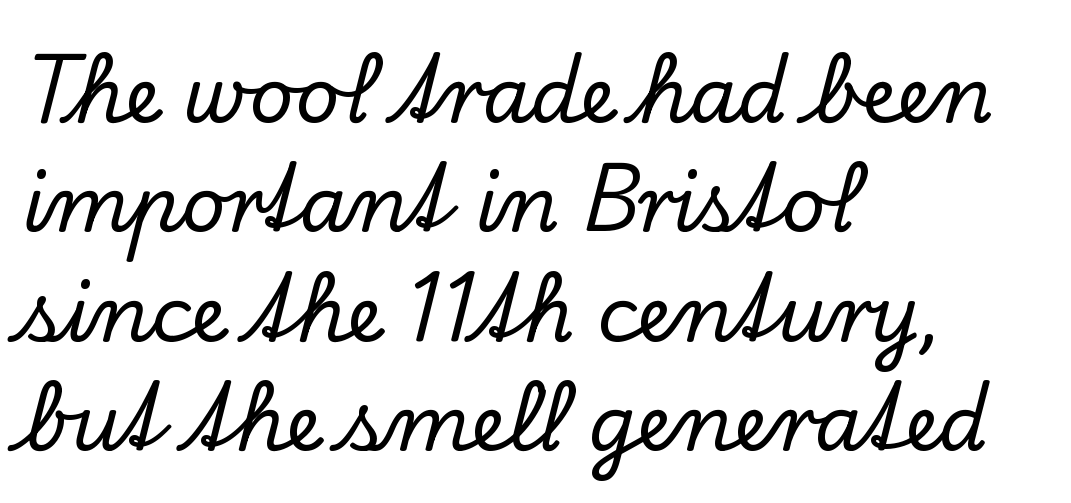
Underline: absent. The line texture is even and compact thanks to regular tracking. Examine the stroke ends and you'll spot serifs.
